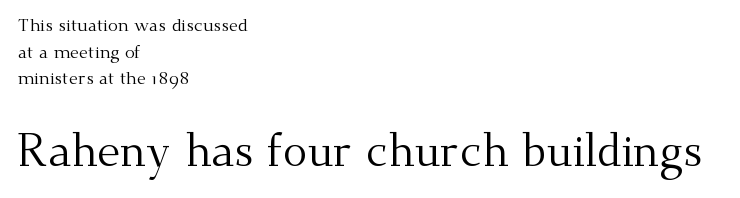
A roman cut, with each character standing at attention. The letters advance in unequal steps, a hallmark of proportional type. Weight class: somewhere from thin through regular. The block sitting lower on the canvas is the one with enlarged characters. This sample is left-justified, so line endings fall wherever the words run out. The letters sit at their default tracking, neither squeezed nor spread.
